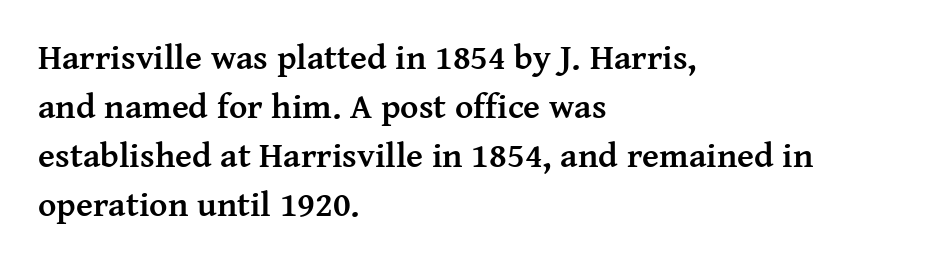
The image shows 35 px semibold serif type, upright; set left-aligned, normal line spacing (1.4x), normal letter spacing, not underlined; medium stroke contrast and a medium x-height.
